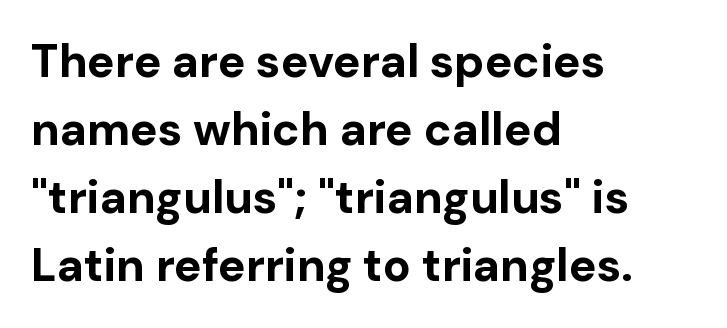
The image shows 46 px bold sans-serif type, upright; set left-aligned, normal line spacing (1.48x), normal letter spacing, not underlined; low stroke contrast and a medium x-height.
